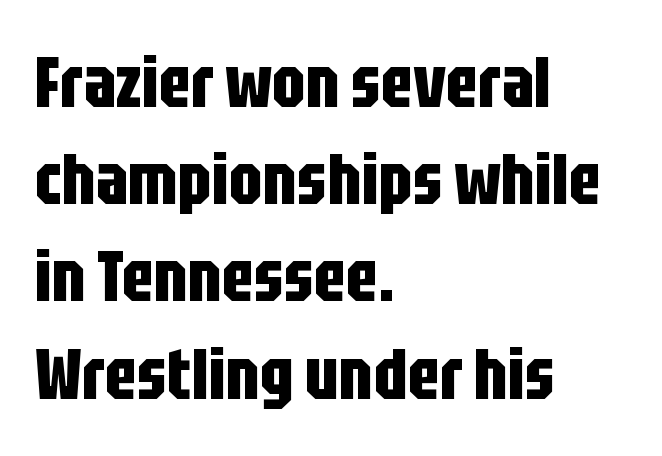
{"serif": "no", "italic": "no", "bold": "yes", "weight": "bold", "width": "condensed", "stroke_contrast": "low", "x_height": "large", "monospaced": "no", "underline": "no", "align": "left", "line_spacing": "normal", "line_spacing_ratio": 1.35, "letter_spacing": "normal", "letter_spacing_em": 0.0, "glyph_px": 72}
